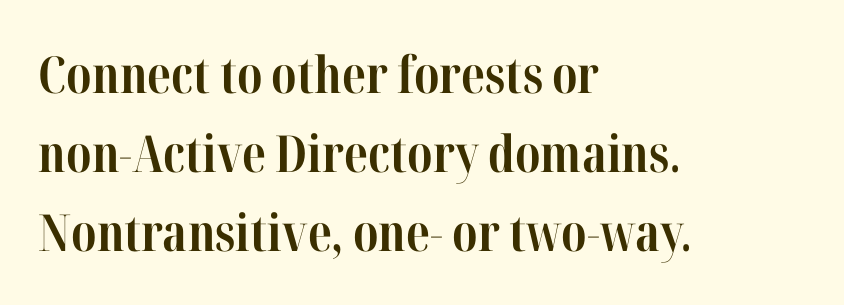
{"serif": "yes", "italic": "no", "bold": "yes", "weight": "bold", "width": "condensed", "stroke_contrast": "high", "x_height": "medium", "monospaced": "no", "underline": "no", "align": "left", "line_spacing": "normal", "line_spacing_ratio": 1.55, "letter_spacing": "normal", "letter_spacing_em": 0.0, "glyph_px": 51}
